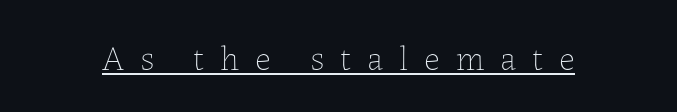
The font is comparable to plain body text, perhaps lighter. Quick note: not italic, upright. Varying glyph widths throughout — classic text-font behaviour. Underline: present.
